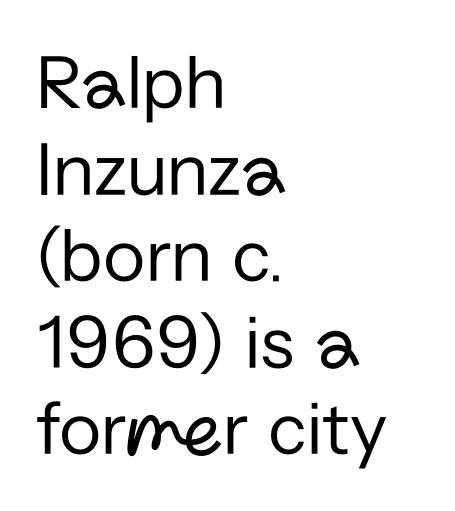
The image shows 78 px regular-weight sans-serif type, upright; set left-aligned, tight line spacing (1.11x), normal letter spacing, not underlined; low stroke contrast and a medium x-height.
